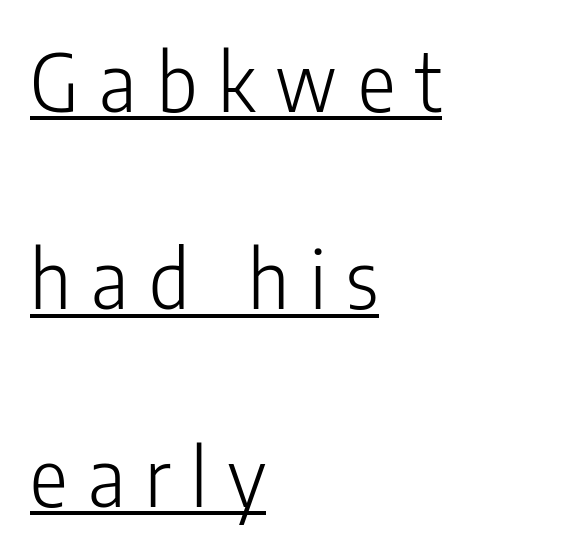
{"serif": "no", "italic": "no", "bold": "no", "weight": "light", "width": "condensed", "stroke_contrast": "low", "x_height": "medium", "monospaced": "no", "underline": "yes", "align": "left", "line_spacing": "loose", "line_spacing_ratio": 2.5, "letter_spacing": "wide", "letter_spacing_em": 0.26, "glyph_px": 79}
